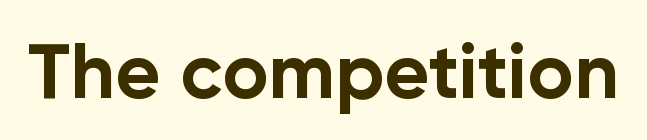
The image shows 78 px bold sans-serif type, upright; set normal letter spacing, not underlined; low stroke contrast and a medium x-height.
